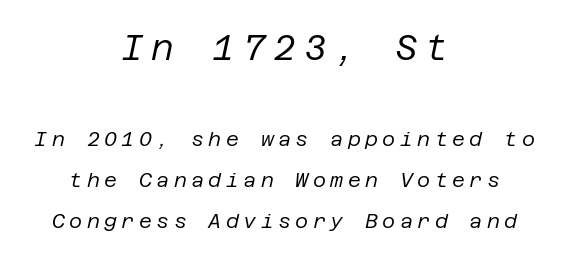
{"italic": "yes", "lean": "right", "slant_degrees": 12, "bold": "no", "weight": "regular", "width": "normal", "stroke_contrast": "low", "x_height": "large", "underline": "no", "align": "center", "line_spacing": "loose", "line_spacing_ratio": 2.06, "letter_spacing": "wide", "letter_spacing_em": 0.22, "larger_block": "first", "size_ratio": 1.75, "glyph_px": 35}
